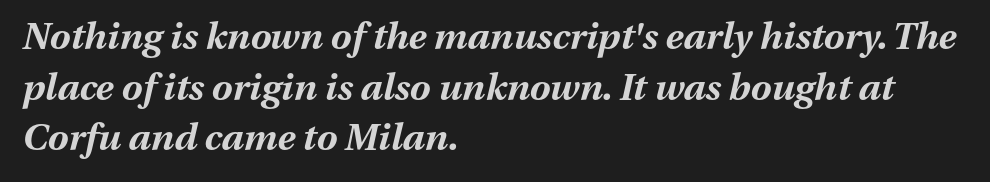
Q: Is the text bold? A: Yes.
Q: Is the text italic (slanted)? A: Yes, it leans right by about 13 degrees.
Q: Is the text underlined? A: No.
Q: How is the paragraph aligned? A: Left-aligned.
Q: Is the spacing between letters normal or unusually wide? A: Normal.
Q: Is the spacing between lines tight, normal or loose? A: Normal.
Q: Width (condensed, normal, or wide)? A: Normal.
Q: Stroke contrast? A: Medium.
Q: x-height? A: Medium.
Q: Monospaced? A: No.
